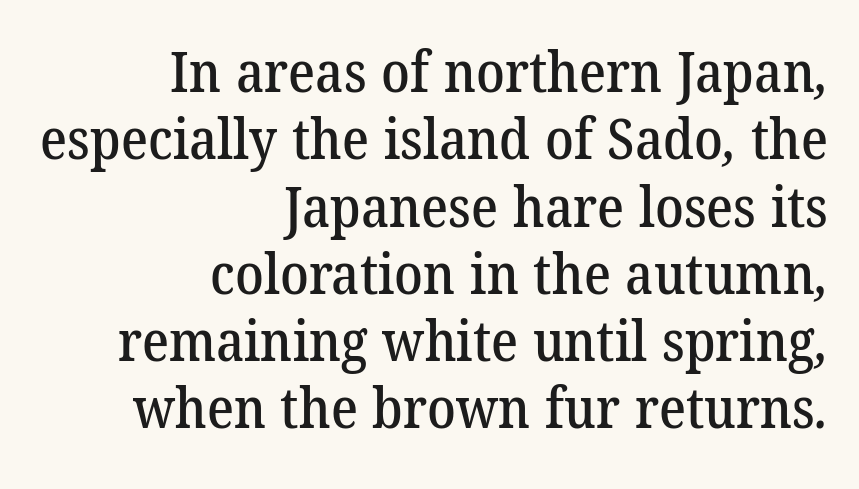
{"serif": "yes", "width": "normal", "stroke_contrast": "low", "x_height": "medium", "monospaced": "no", "underline": "no", "align": "right", "line_spacing_ratio": 1.18, "letter_spacing": "normal", "letter_spacing_em": 0.0, "glyph_px": 57}
